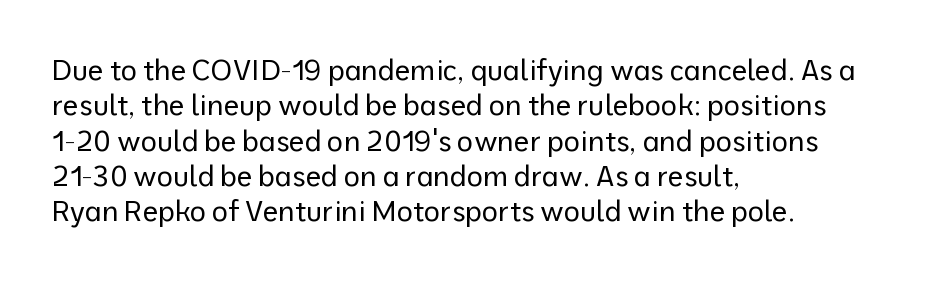
{"serif": "no", "italic": "no", "bold": "no", "weight": "regular", "width": "normal", "stroke_contrast": "low", "x_height": "medium", "monospaced": "no", "underline": "no", "align": "left", "line_spacing": "normal", "line_spacing_ratio": 1.26, "letter_spacing": "normal", "letter_spacing_em": 0.0, "glyph_px": 28}
